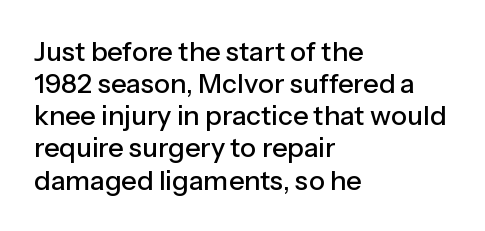
This rendering leaves character spacing at its baseline value. When letters stand straight like this, we call the style roman or upright. A clean baseline with only descenders dipping below it. Reading down the block, your eye returns to a fixed left position each line.
